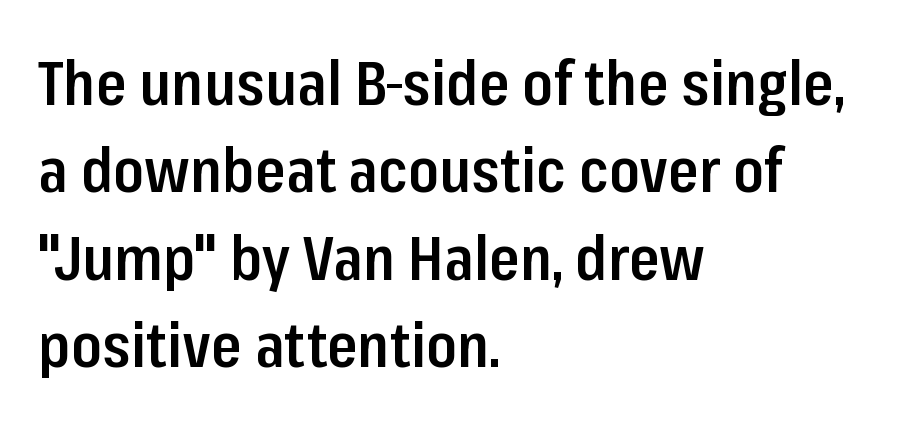
Q: Is the text bold? A: Semi-bold.
Q: Is the text italic (slanted)? A: No, it is upright.
Q: Is the typeface a serif or a sans-serif typeface? A: Sans-serif.
Q: Is the text underlined? A: No.
Q: How is the paragraph aligned? A: Left-aligned.
Q: Is the spacing between letters normal or unusually wide? A: Normal.
Q: Is the spacing between lines tight, normal or loose? A: Normal.
Q: Width (condensed, normal, or wide)? A: Condensed.
Q: Stroke contrast? A: Low.
Q: x-height? A: Medium.
Q: Monospaced? A: No.
